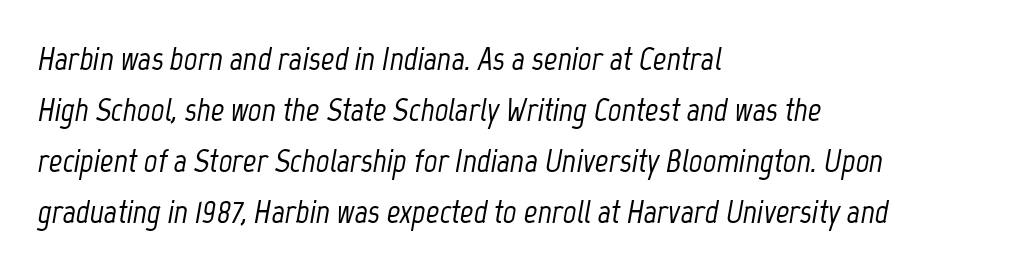
Q: Is the text italic (slanted)? A: Yes, it leans right by about 12 degrees.
Q: Is the text underlined? A: No.
Q: How is the paragraph aligned? A: Left-aligned.
Q: Is the spacing between letters normal or unusually wide? A: Normal.
Q: Is the spacing between lines tight, normal or loose? A: Normal.
Q: Width (condensed, normal, or wide)? A: Condensed.
Q: Stroke contrast? A: Low.
Q: x-height? A: Medium.
Q: Monospaced? A: No.
